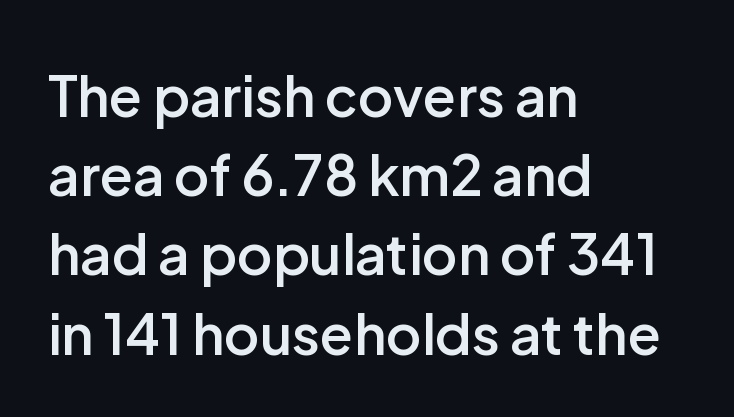
The image shows 55 px semibold sans-serif type, upright; set left-aligned, normal line spacing (1.44x), normal letter spacing, not underlined; low stroke contrast and a medium x-height.
